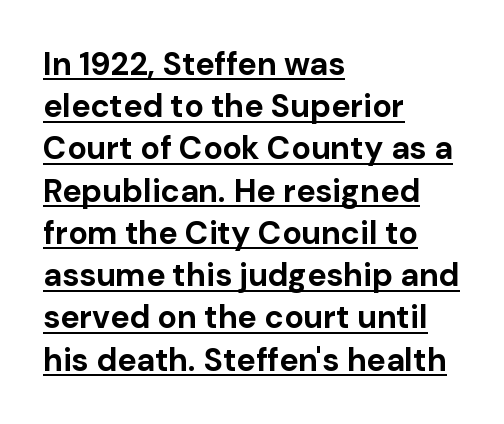
{"serif": "no", "italic": "no", "bold": "yes", "weight": "bold", "width": "normal", "stroke_contrast": "low", "x_height": "medium", "monospaced": "no", "underline": "yes", "align": "left", "line_spacing": "normal", "line_spacing_ratio": 1.32, "letter_spacing": "normal", "letter_spacing_em": 0.0, "glyph_px": 32}
